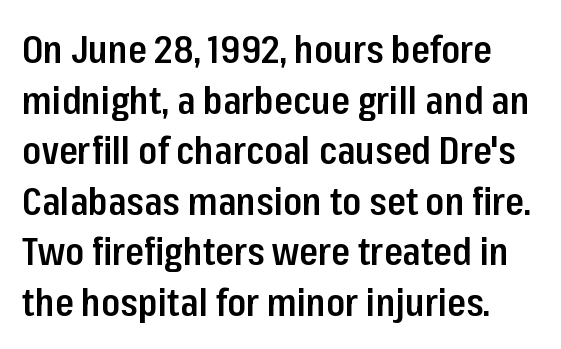
{"serif": "no", "italic": "no", "bold": "semi", "weight": "semibold", "width": "condensed", "stroke_contrast": "low", "x_height": "medium", "monospaced": "no", "underline": "no", "line_spacing": "normal", "line_spacing_ratio": 1.33, "letter_spacing": "normal", "letter_spacing_em": 0.0, "glyph_px": 38}
